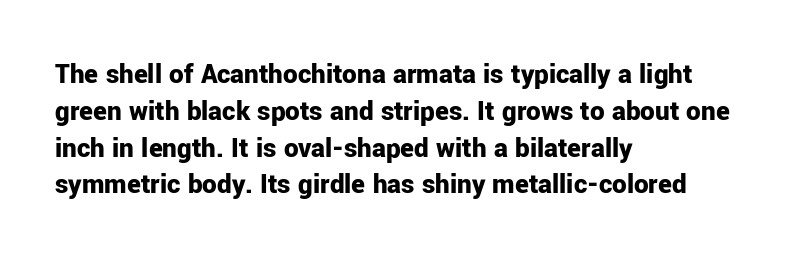
Q: Is the text bold? A: Yes.
Q: Is the text italic (slanted)? A: No, it is upright.
Q: Is the typeface a serif or a sans-serif typeface? A: Sans-serif.
Q: Is the text underlined? A: No.
Q: How is the paragraph aligned? A: Left-aligned.
Q: Is the spacing between letters normal or unusually wide? A: Normal.
Q: Is the spacing between lines tight, normal or loose? A: Normal.
Q: Width (condensed, normal, or wide)? A: Normal.
Q: Stroke contrast? A: Low.
Q: x-height? A: Medium.
Q: Monospaced? A: No.
